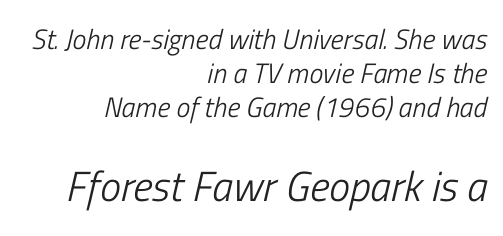
The image shows 42 px light, condensed type, italic (leaning right); set right-aligned, line spacing 1.22x, normal letter spacing, not underlined; the second (bottom) block is 1.5x larger; low stroke contrast and a medium x-height.
